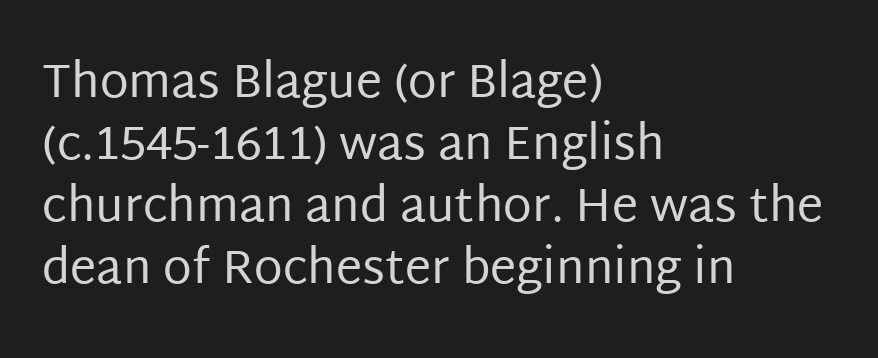
Do the characters align in a grid? No, the font is proportional. Students, observe: this is what conventionally led text looks like. Glyph-to-glyph distance matches everyday printed text. Line starts are locked; line ends wander.
